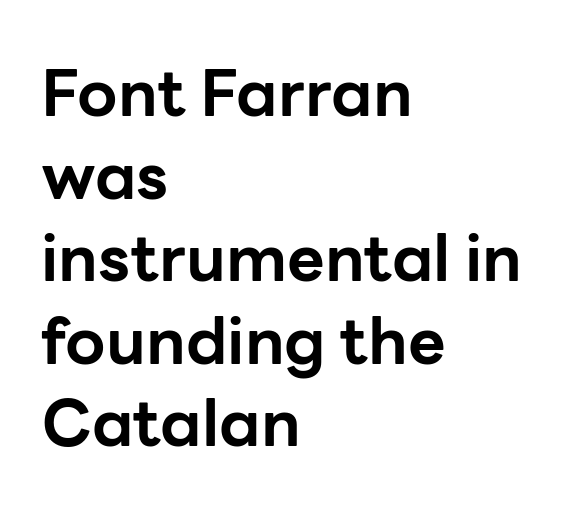
Q: Is the text bold? A: Yes.
Q: Is the text italic (slanted)? A: No, it is upright.
Q: Is the typeface a serif or a sans-serif typeface? A: Sans-serif.
Q: Is the text underlined? A: No.
Q: How is the paragraph aligned? A: Left-aligned.
Q: Is the spacing between letters normal or unusually wide? A: Normal.
Q: Is the spacing between lines tight, normal or loose? A: Normal.
Q: Width (condensed, normal, or wide)? A: Normal.
Q: Stroke contrast? A: Low.
Q: x-height? A: Medium.
Q: Monospaced? A: No.
